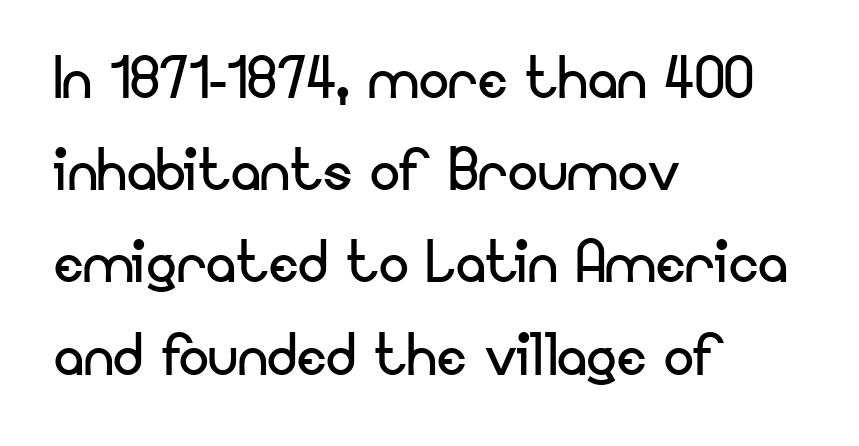
The image shows 75 px regular-weight sans-serif type, upright; set left-aligned, line spacing 1.23x, normal letter spacing, not underlined; low stroke contrast and a small x-height.
